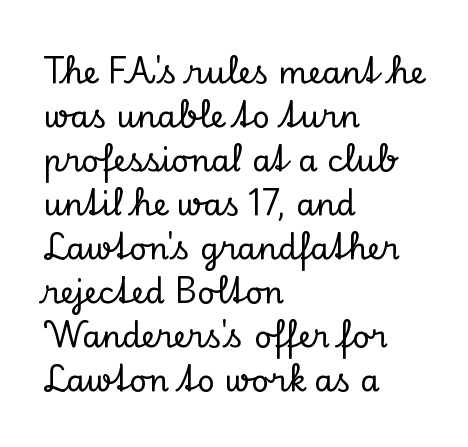
The axis of the letterforms is exactly vertical. Lines of text with bare space underneath. In terms of letterspacing, this is plain default setting. The passage shown stacks its lines at a standard gap. Looks like regular typesetting: each glyph gets only the width it needs.
